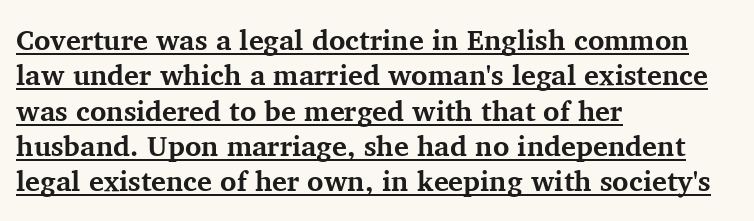
The type sits square on the baseline with zero lean. A typesetter would call this zero additional tracking. These lines are rendered in a variable-pitch font. What decoration does the sample have? An underline. The block of text has a typical density, with ordinary space between rows.
